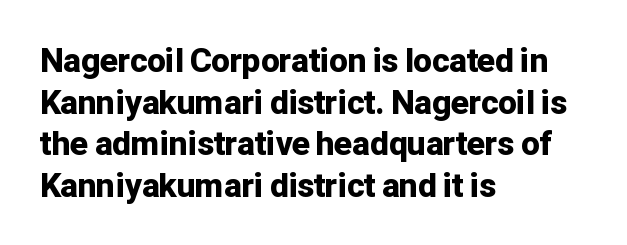
Q: Is the text bold? A: Yes.
Q: Is the text italic (slanted)? A: No, it is upright.
Q: Is the typeface a serif or a sans-serif typeface? A: Sans-serif.
Q: Is the text underlined? A: No.
Q: How is the paragraph aligned? A: Left-aligned.
Q: Is the spacing between letters normal or unusually wide? A: Normal.
Q: Is the spacing between lines tight, normal or loose? A: Normal.
Q: Width (condensed, normal, or wide)? A: Normal.
Q: Stroke contrast? A: Low.
Q: x-height? A: Medium.
Q: Monospaced? A: No.
